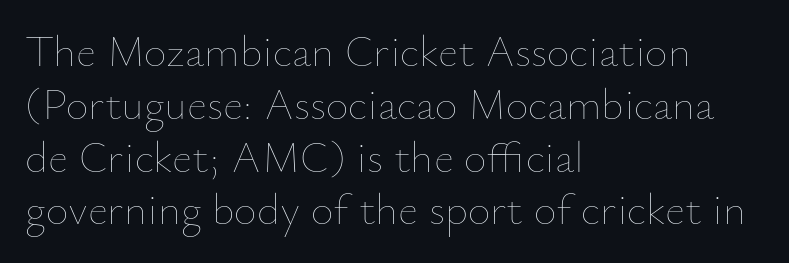
The image shows 44 px thin type, upright; set left-aligned, line spacing 1.2x, normal letter spacing, not underlined; low stroke contrast and a small x-height.
